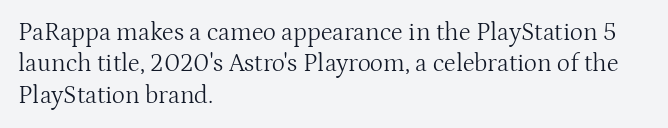
No letter is thick-stroked: the sample isn't bold. This is roman type, the default non-slanted kind. One glance says typical: line gaps are just what's usual. Plain, unruled lines of type. This sample is left-justified, so line endings fall wherever the words run out.
